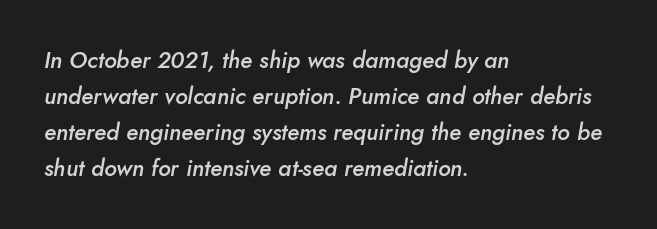
Decoration check: the copy has no underline. The letters sit at their default tracking, neither squeezed nor spread. Notice the strokes are somewhat thickened but not fully heavy: this is a semibold. The passage is arranged the way most books set body copy — flush left.
